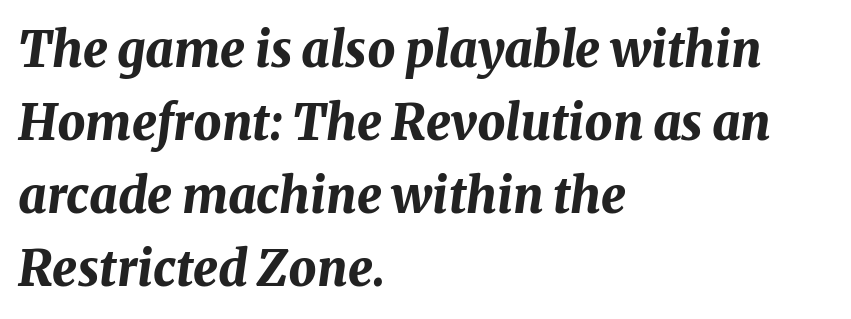
{"italic": "yes", "lean": "right", "slant_degrees": 8, "bold": "yes", "weight": "bold", "width": "normal", "stroke_contrast": "medium", "x_height": "medium", "monospaced": "no", "underline": "no", "align": "left", "line_spacing": "normal", "line_spacing_ratio": 1.49, "letter_spacing": "normal", "letter_spacing_em": 0.0, "glyph_px": 49}
